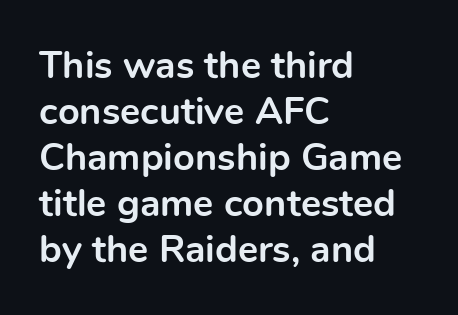
{"serif": "no", "italic": "no", "bold": "yes", "weight": "bold", "width": "normal", "x_height": "medium", "monospaced": "no", "underline": "no", "align": "left", "line_spacing_ratio": 1.21, "letter_spacing": "normal", "letter_spacing_em": 0.0, "glyph_px": 38}
